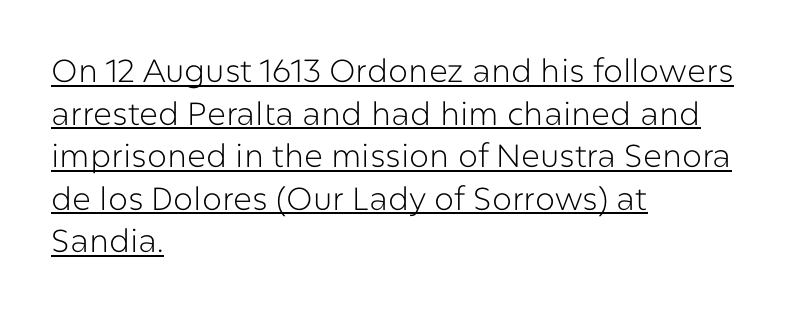
{"serif": "no", "italic": "no", "bold": "no", "weight": "light", "width": "normal", "stroke_contrast": "low", "x_height": "medium", "monospaced": "no", "underline": "yes", "align": "left", "line_spacing": "normal", "line_spacing_ratio": 1.33, "letter_spacing": "normal", "letter_spacing_em": 0.0, "glyph_px": 32}
